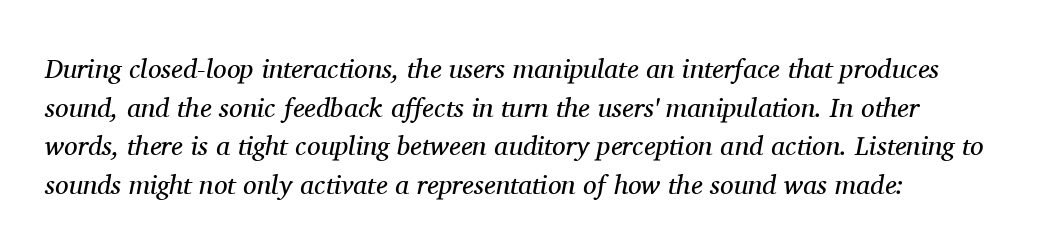
The strip under each line holds only bare page. The axis of the letterforms is tilted away from vertical. A normal amount of white space separates one row of letters from the next. Nothing heavy about these letters — not bold at all. How are the letters spaced? Ordinarily, with no added tracking. These lines stack with their left ends in a neat column.
